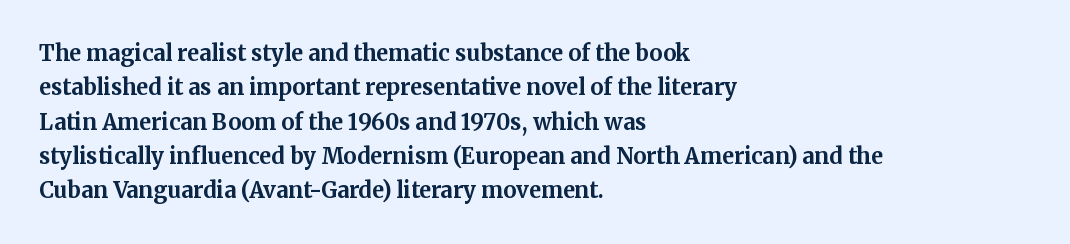
The image shows 22 px bold type, upright; set left-aligned, normal line spacing (1.56x), normal letter spacing, not underlined.
